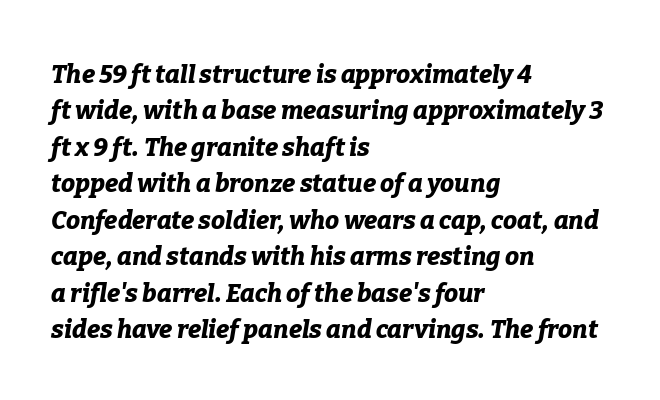
Q: Is the text bold? A: Yes.
Q: Is the text italic (slanted)? A: Yes, it leans right by about 9 degrees.
Q: Is the text underlined? A: No.
Q: How is the paragraph aligned? A: Left-aligned.
Q: Is the spacing between letters normal or unusually wide? A: Normal.
Q: Is the spacing between lines tight, normal or loose? A: Normal.
